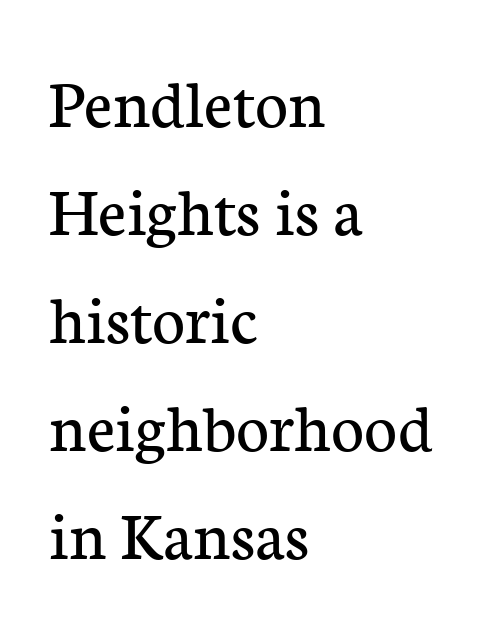
Q: Is the text bold? A: No.
Q: Is the text italic (slanted)? A: No, it is upright.
Q: Is the typeface a serif or a sans-serif typeface? A: Serif.
Q: Is the text underlined? A: No.
Q: How is the paragraph aligned? A: Left-aligned.
Q: Is the spacing between letters normal or unusually wide? A: Normal.
Q: Is the spacing between lines tight, normal or loose? A: Normal.
Q: Width (condensed, normal, or wide)? A: Normal.
Q: Stroke contrast? A: Low.
Q: x-height? A: Medium.
Q: Monospaced? A: No.
